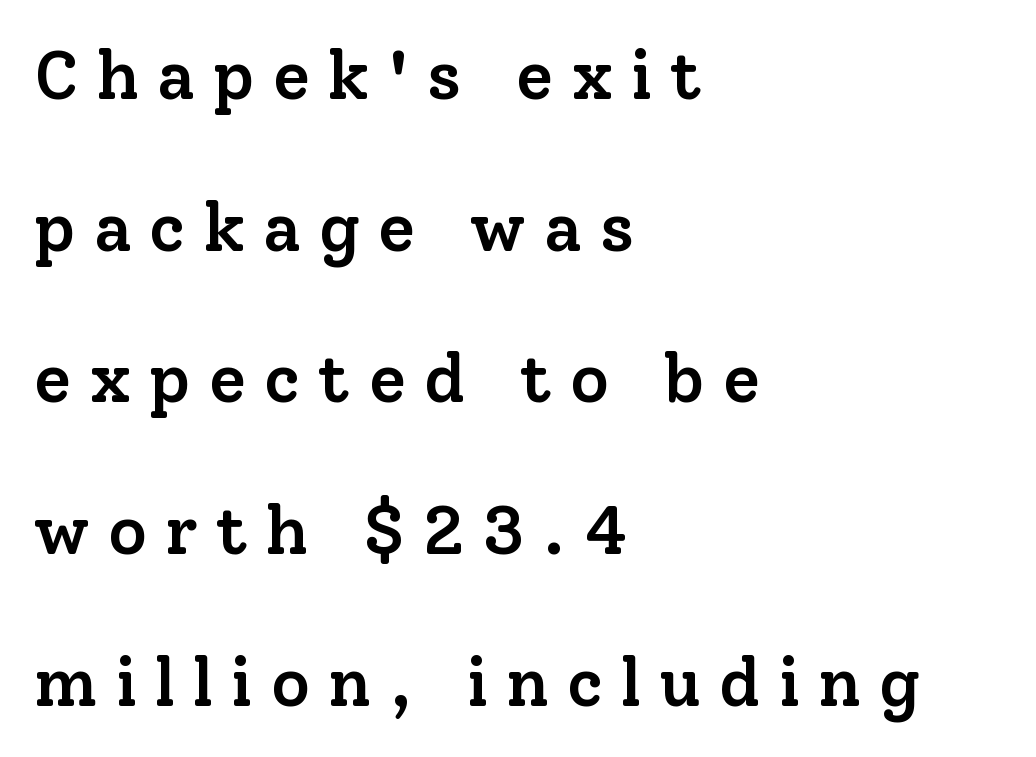
The image shows 68 px semibold serif type, upright; set left-aligned, loose line spacing (2.23x), unusually wide letter spacing (+0.26 em), not underlined; low stroke contrast and a medium x-height.
